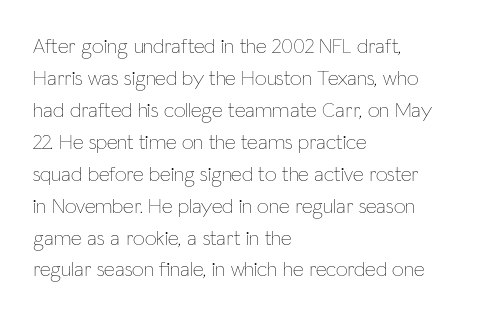
The image shows 21 px text type, upright; set left-aligned, normal line spacing (1.52x), normal letter spacing, not underlined.
